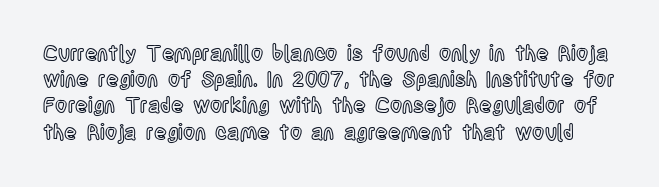
The image shows 21 px text type, upright; set normal line spacing (1.25x), normal letter spacing, not underlined.
